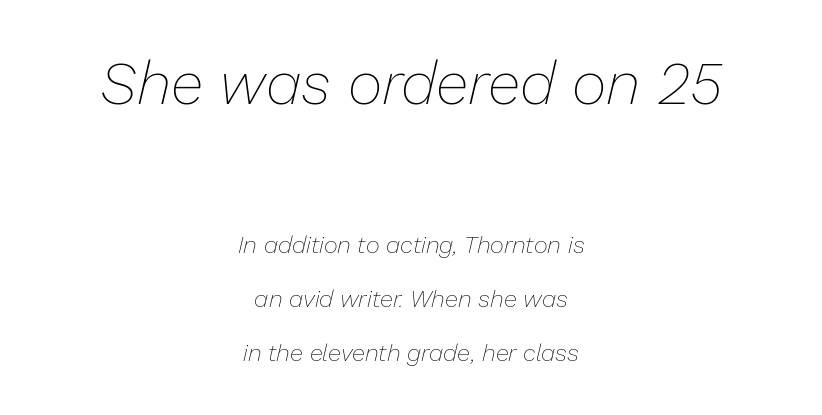
The image shows 60 px thin type, italic (leaning right); set centered, loose line spacing (2.24x), normal letter spacing, not underlined; the first (top) block is 2.5x larger; low stroke contrast and a medium x-height.
